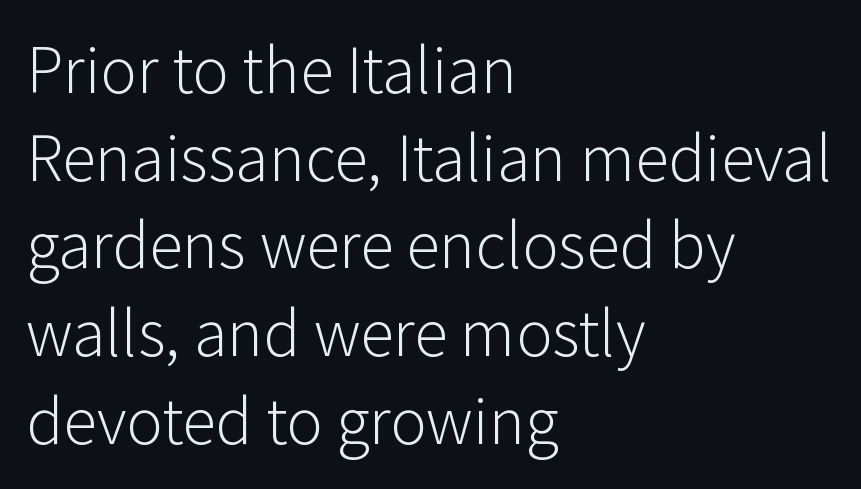
{"serif": "no", "italic": "no", "bold": "no", "weight": "light", "width": "normal", "stroke_contrast": "low", "x_height": "medium", "monospaced": "no", "underline": "no", "align": "left", "line_spacing": "normal", "line_spacing_ratio": 1.29, "letter_spacing": "normal", "letter_spacing_em": 0.0, "glyph_px": 68}
